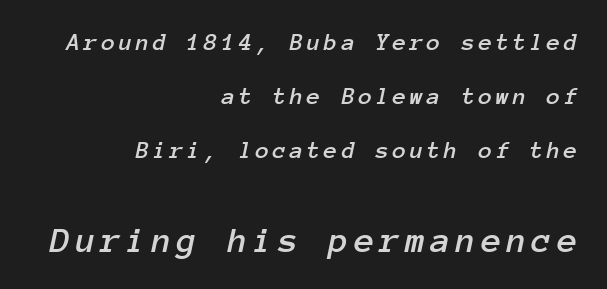
Loosely led — the rows are spread out. Does the lettering tilt? It does — this is italic. A typesetter would call this monospace, since all characters share one set width. Beneath every word, the page is bare.
